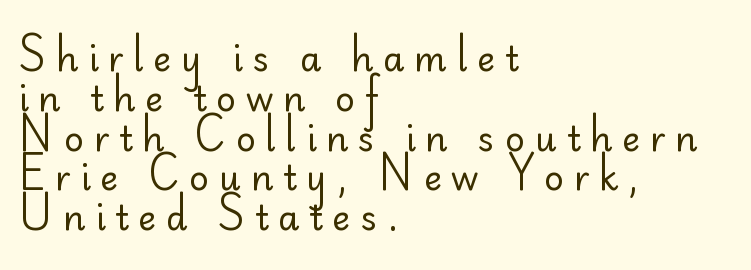
{"serif": "no", "italic": "no", "bold": "no", "weight": "regular", "width": "normal", "stroke_contrast": "low", "x_height": "small", "monospaced": "no", "underline": "no", "align": "left", "line_spacing_ratio": 1.17, "letter_spacing": "wide", "letter_spacing_em": 0.29, "glyph_px": 34}
